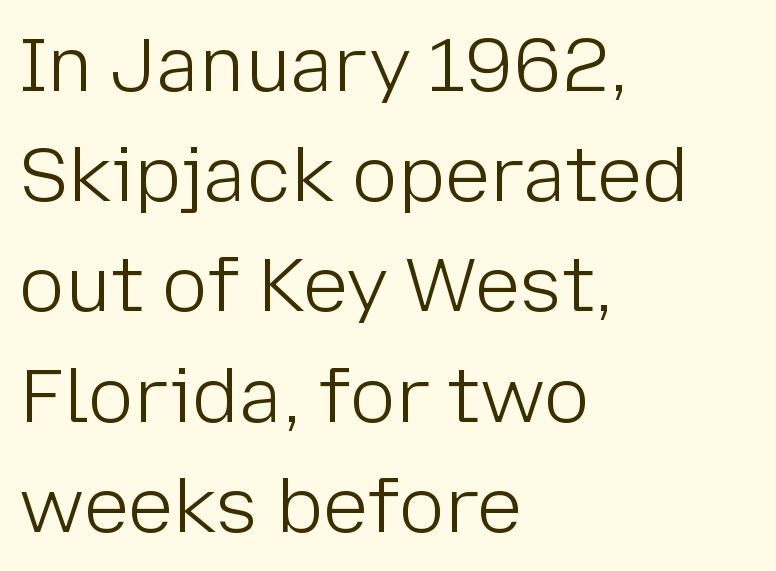
Leading: standard. This is not heavy type; no bold has been used. There is no visible air inserted between adjacent glyphs. The paragraph shown leans on its left margin.
